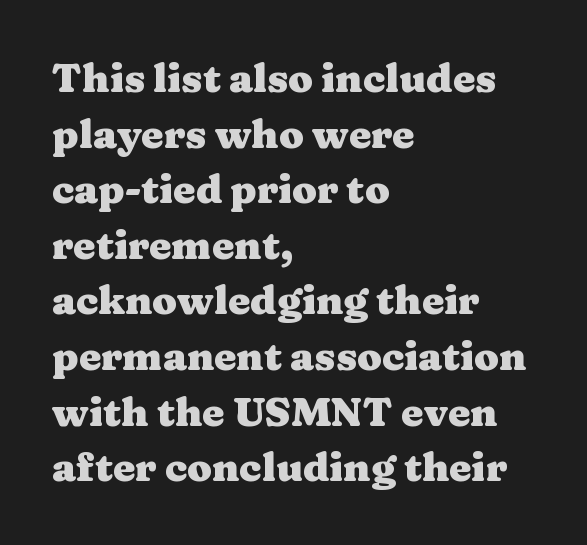
Q: Is the text bold? A: Yes.
Q: Is the text italic (slanted)? A: No, it is upright.
Q: Is the typeface a serif or a sans-serif typeface? A: Serif.
Q: Is the text underlined? A: No.
Q: How is the paragraph aligned? A: Left-aligned.
Q: Is the spacing between letters normal or unusually wide? A: Normal.
Q: Is the spacing between lines tight, normal or loose? A: Normal.
Q: Width (condensed, normal, or wide)? A: Wide.
Q: Stroke contrast? A: Medium.
Q: x-height? A: Medium.
Q: Monospaced? A: No.
